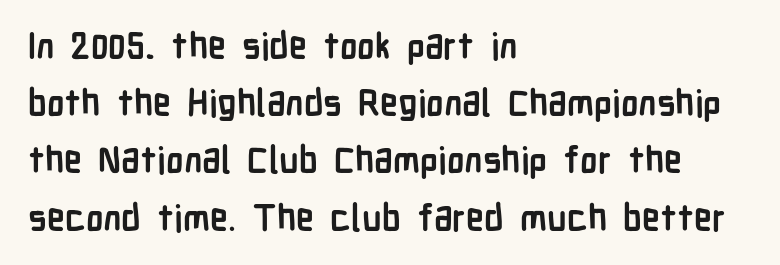
Q: Is the text bold? A: Yes.
Q: Is the text italic (slanted)? A: No, it is upright.
Q: Is the typeface a serif or a sans-serif typeface? A: Sans-serif.
Q: Is the text underlined? A: No.
Q: How is the paragraph aligned? A: Left-aligned.
Q: Is the spacing between letters normal or unusually wide? A: Normal.
Q: Is the spacing between lines tight, normal or loose? A: Normal.
Q: Width (condensed, normal, or wide)? A: Condensed.
Q: Stroke contrast? A: Low.
Q: x-height? A: Medium.
Q: Monospaced? A: No.
